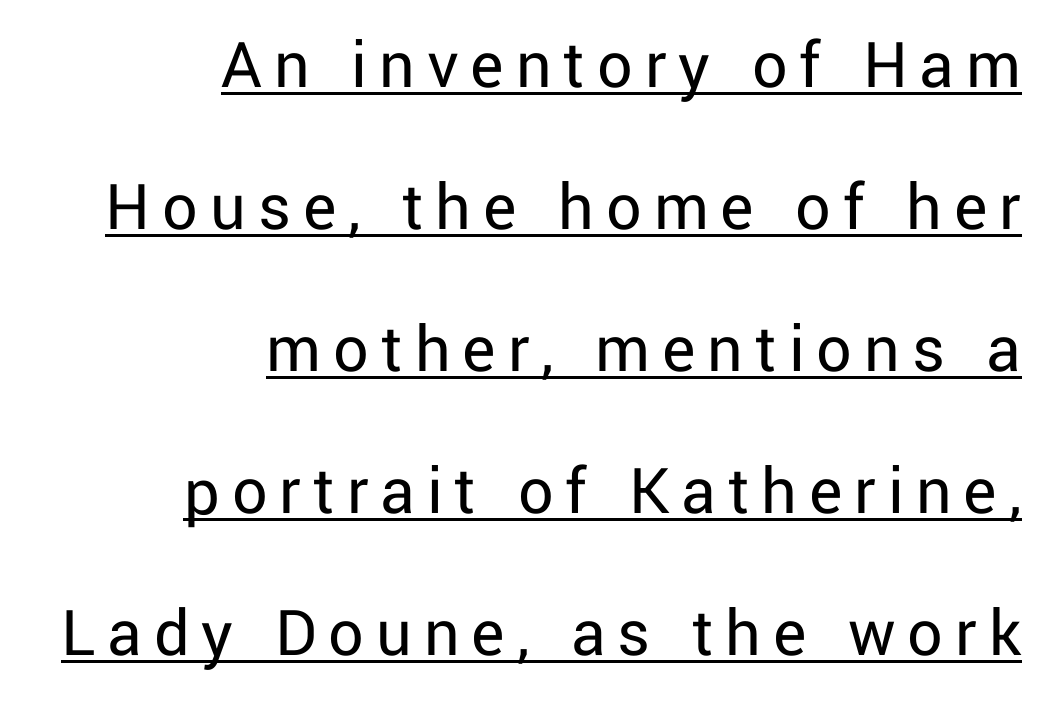
What decoration does the sample have? An underline. The cut favours lightness, reaching ordinary text weight at its darkest. The leading is generous, giving the passage an open texture. Looks like regular typesetting: each glyph gets only the width it needs. Is the block centered? No — it sits flush against the right margin.
